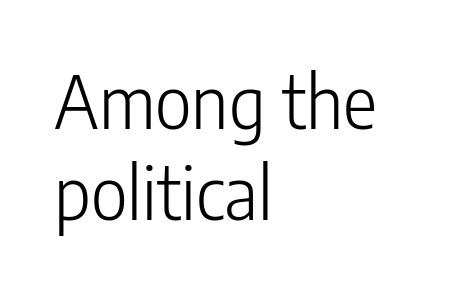
{"serif": "no", "italic": "no", "bold": "no", "weight": "light", "width": "condensed", "stroke_contrast": "low", "x_height": "medium", "monospaced": "no", "underline": "no", "align": "left", "line_spacing": "normal", "line_spacing_ratio": 1.26, "letter_spacing": "normal", "letter_spacing_em": 0.0, "glyph_px": 72}
